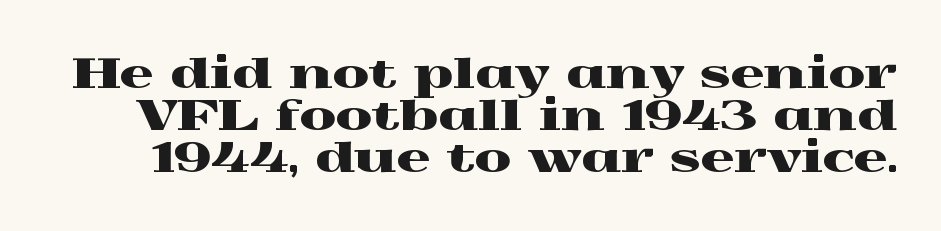
Anything drawn beneath the words? Only blank space. Note the varied advance widths — an 'i' is clearly narrower than an 'm'. What stands out about the letter spacing? Nothing — it is the standard amount. Style check: upright. Tightly led — the rows are bunched.
